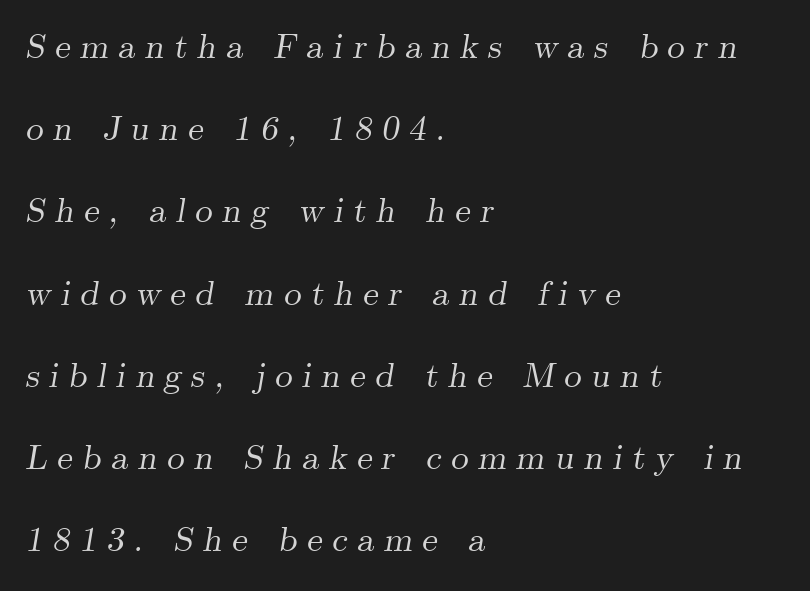
Q: Is the text italic (slanted)? A: Yes, it leans right by about 9 degrees.
Q: Is the typeface a serif or a sans-serif typeface? A: Serif.
Q: Is the text underlined? A: No.
Q: How is the paragraph aligned? A: Left-aligned.
Q: Is the spacing between letters normal or unusually wide? A: Unusually wide.
Q: Is the spacing between lines tight, normal or loose? A: Loose.
Q: Width (condensed, normal, or wide)? A: Normal.
Q: Stroke contrast? A: Medium.
Q: x-height? A: Small.
Q: Monospaced? A: No.
